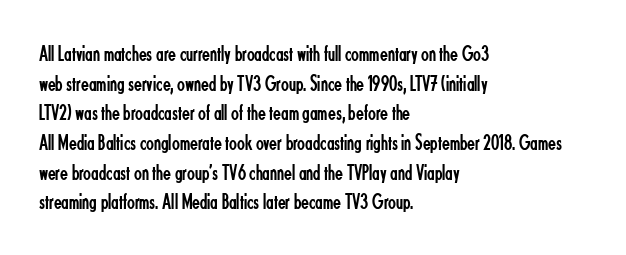
{"italic": "no", "bold": "no", "underline": "no", "align": "left", "line_spacing": "normal", "line_spacing_ratio": 1.29, "letter_spacing": "normal", "letter_spacing_em": 0.0, "glyph_px": 23}
